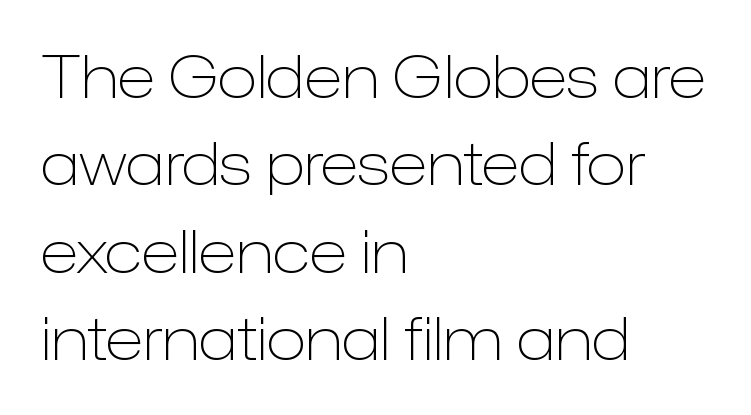
Q: Is the text bold? A: No.
Q: Is the text italic (slanted)? A: No, it is upright.
Q: Is the typeface a serif or a sans-serif typeface? A: Sans-serif.
Q: Is the text underlined? A: No.
Q: How is the paragraph aligned? A: Left-aligned.
Q: Is the spacing between letters normal or unusually wide? A: Normal.
Q: Is the spacing between lines tight, normal or loose? A: Normal.
Q: Width (condensed, normal, or wide)? A: Normal.
Q: Stroke contrast? A: Low.
Q: x-height? A: Medium.
Q: Monospaced? A: No.
